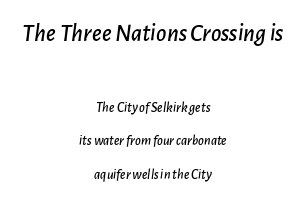
The image shows 25 px text type, italic (leaning right); set centered, loose line spacing (2.37x), normal letter spacing, not underlined; the first (top) block is 1.79x larger.
